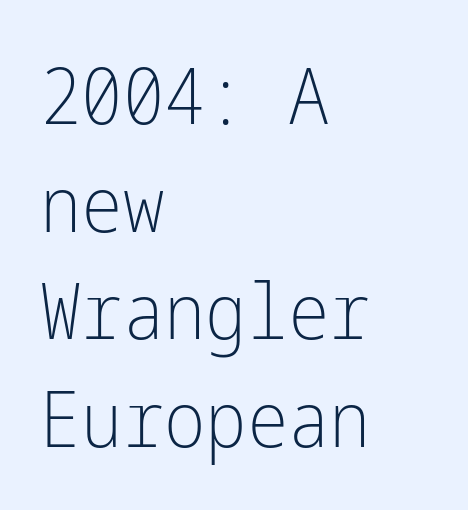
The image shows 78 px light, condensed sans-serif type, upright; set left-aligned, normal line spacing (1.38x), normal letter spacing, not underlined; low stroke contrast and a medium x-height.
